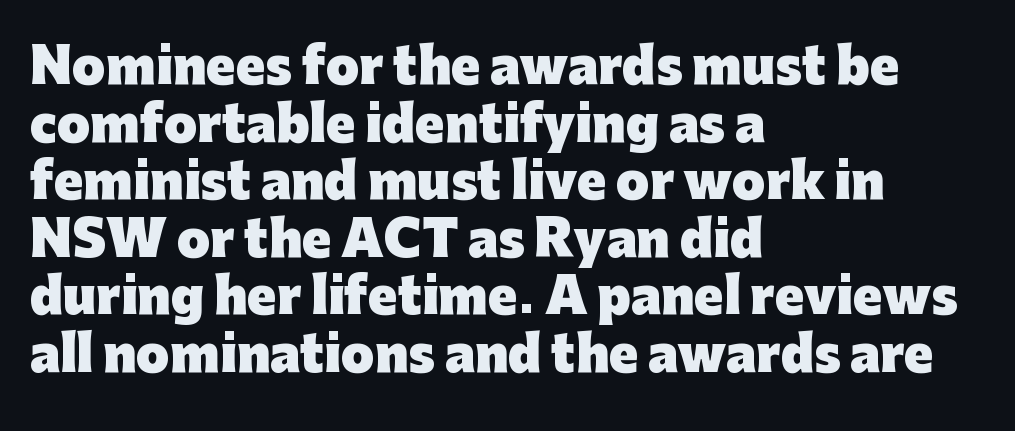
Q: Is the text bold? A: Yes.
Q: Is the text italic (slanted)? A: No, it is upright.
Q: Is the typeface a serif or a sans-serif typeface? A: Sans-serif.
Q: Is the text underlined? A: No.
Q: How is the paragraph aligned? A: Left-aligned.
Q: Is the spacing between letters normal or unusually wide? A: Normal.
Q: Width (condensed, normal, or wide)? A: Normal.
Q: Stroke contrast? A: Low.
Q: x-height? A: Medium.
Q: Monospaced? A: No.
